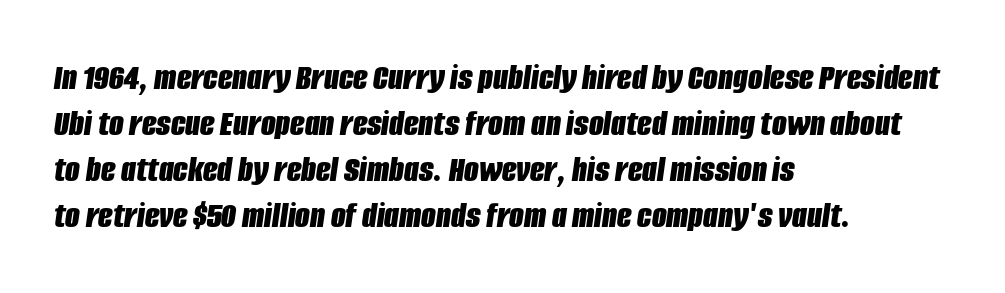
The image shows 38 px bold, condensed type, italic (leaning right); set left-aligned, line spacing 1.21x, normal letter spacing, not underlined; low stroke contrast and a large x-height.
